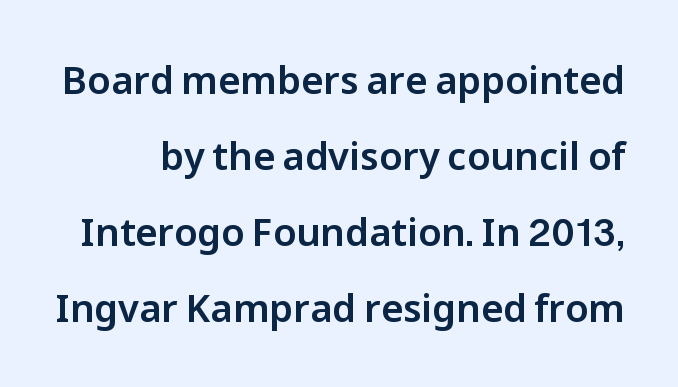
{"serif": "no", "italic": "no", "width": "normal", "stroke_contrast": "low", "x_height": "medium", "monospaced": "no", "underline": "no", "line_spacing": "loose", "line_spacing_ratio": 2.0, "letter_spacing": "normal", "letter_spacing_em": 0.0, "glyph_px": 38}
